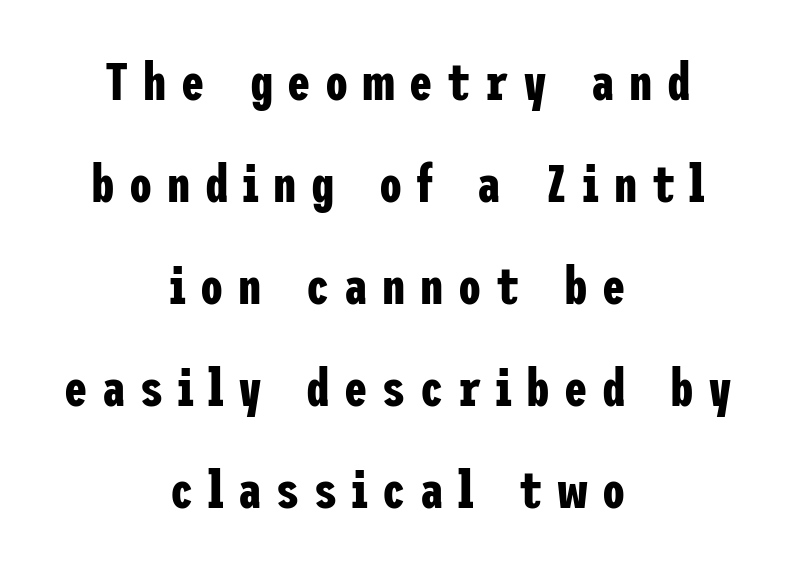
Tracking value appears strongly positive — letters spread wide. Honestly, the rows look like they've been pulled way apart. Descenders hang freely into open space. Are there feet on the stems? There aren't — it's a sans. Both edges are ragged and mirror each other, which tells us the setting is centered. Every letter is thick-stroked: bold, no question.
